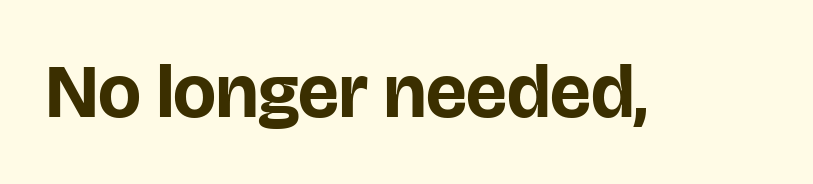
{"serif": "no", "italic": "no", "bold": "yes", "weight": "bold", "width": "normal", "stroke_contrast": "low", "x_height": "large", "monospaced": "no", "underline": "no", "letter_spacing": "normal", "letter_spacing_em": 0.0, "glyph_px": 76}
